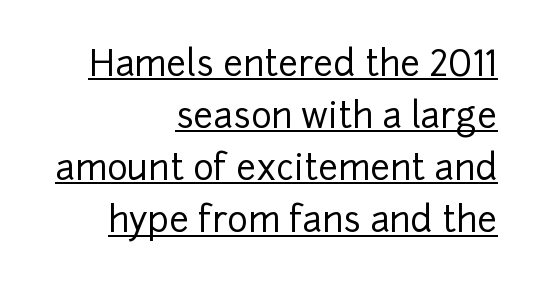
The image shows 35 px sans-serif type, upright; set right-aligned, normal line spacing (1.49x), normal letter spacing, underlined; low stroke contrast and a medium x-height.
